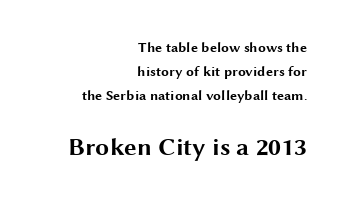
The image shows 25 px bold type, upright; set right-aligned, line spacing 1.73x, normal letter spacing, not underlined; the second (bottom) block is 1.79x larger.
